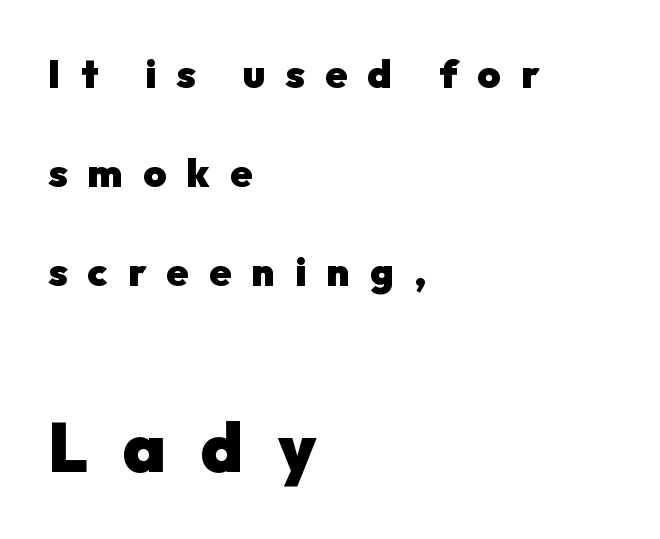
Tracking here is generous; glyphs stand well apart from one another. Reading down the block, your eye returns to a fixed left position each line. I'd describe the lettering as bold — thick and assertive. If you drew a line through each stem, it would be perfectly vertical.
